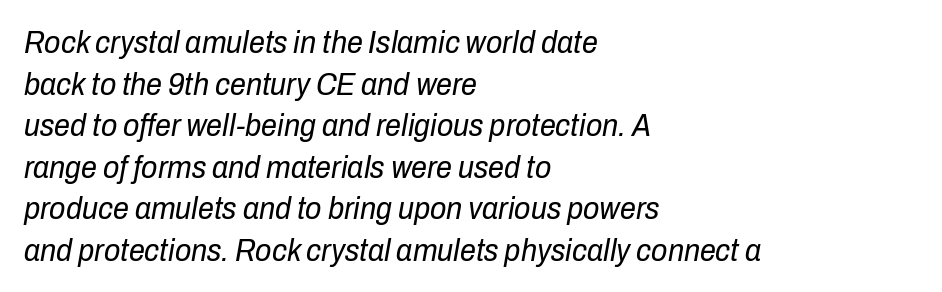
The space beneath each line is pristine and unruled. Observe the lean: these are italic letterforms. The passage shown stacks its lines at a standard gap. Varying glyph widths throughout — classic text-font behaviour.
